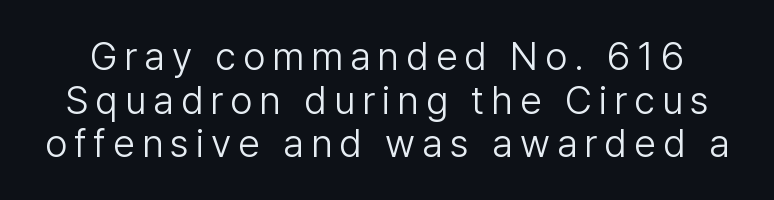
The space between consecutive lines is stingy. The axis of the letterforms is exactly vertical. No heavy texture on the line: the type isn't bold. Does the type have serifs? No, each stem ends abruptly. The zone under the glyphs is completely vacant. Spacing verdict: proportional, widths tailored to each character.
